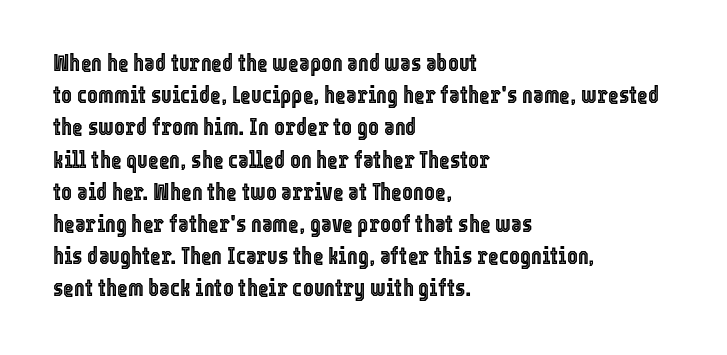
The image shows 23 px text type, upright; set left-aligned, normal line spacing (1.4x), normal letter spacing, not underlined.
